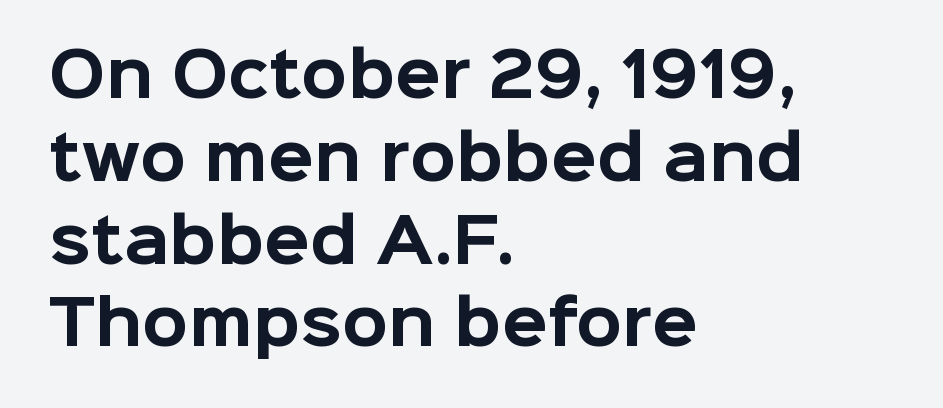
{"serif": "no", "italic": "no", "bold": "yes", "weight": "bold", "width": "normal", "stroke_contrast": "low", "x_height": "medium", "monospaced": "no", "underline": "no", "align": "left", "line_spacing": "normal", "line_spacing_ratio": 1.38, "letter_spacing": "normal", "letter_spacing_em": 0.0, "glyph_px": 60}
